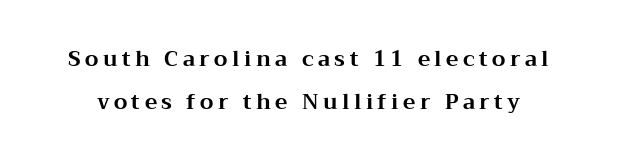
{"italic": "no", "bold": "yes", "underline": "no", "line_spacing": "loose", "line_spacing_ratio": 2.06, "letter_spacing": "wide", "letter_spacing_em": 0.21, "glyph_px": 21}
